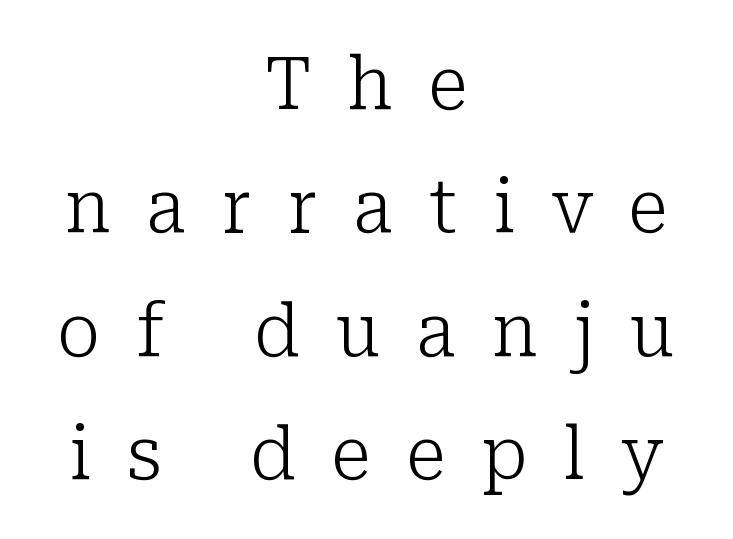
Q: Is the text bold? A: No.
Q: Is the text italic (slanted)? A: No, it is upright.
Q: Is the typeface a serif or a sans-serif typeface? A: Serif.
Q: Is the text underlined? A: No.
Q: How is the paragraph aligned? A: Centered.
Q: Is the spacing between letters normal or unusually wide? A: Unusually wide.
Q: Is the spacing between lines tight, normal or loose? A: Normal.
Q: Width (condensed, normal, or wide)? A: Normal.
Q: Stroke contrast? A: Low.
Q: x-height? A: Medium.
Q: Monospaced? A: No.
